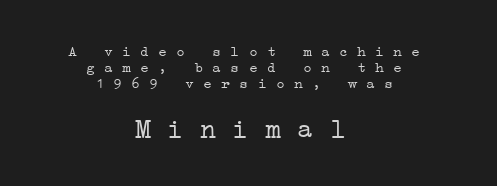
The image shows 27 px text type; set centered, tight line spacing (1.07x), normal letter spacing, not underlined; the second (bottom) block is 1.8x larger.
